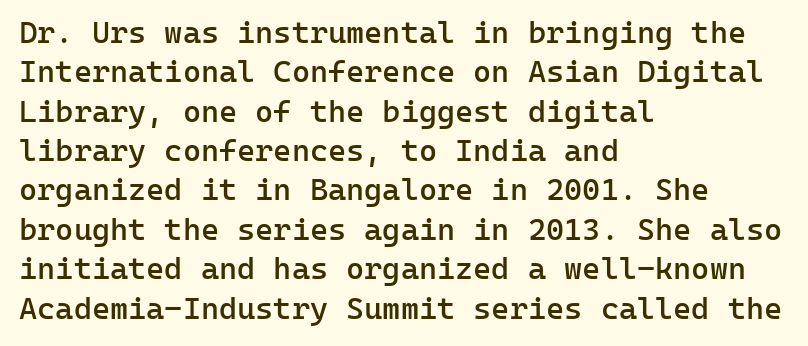
{"serif": "no", "italic": "no", "bold": "semi", "weight": "semibold", "width": "normal", "stroke_contrast": "low", "x_height": "medium", "monospaced": "yes", "underline": "no", "align": "left", "line_spacing": "normal", "line_spacing_ratio": 1.27, "letter_spacing": "normal", "letter_spacing_em": 0.0, "glyph_px": 31}
